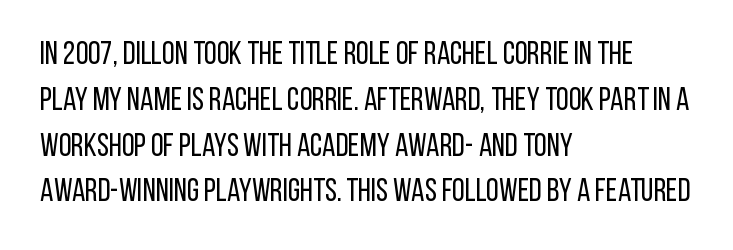
Q: Is the text bold? A: No.
Q: Is the text italic (slanted)? A: No, it is upright.
Q: Is the typeface a serif or a sans-serif typeface? A: Sans-serif.
Q: Is the text underlined? A: No.
Q: How is the paragraph aligned? A: Left-aligned.
Q: Is the spacing between letters normal or unusually wide? A: Normal.
Q: Is the spacing between lines tight, normal or loose? A: Normal.
Q: Width (condensed, normal, or wide)? A: Condensed.
Q: Stroke contrast? A: Low.
Q: x-height? A: Large.
Q: Monospaced? A: No.
